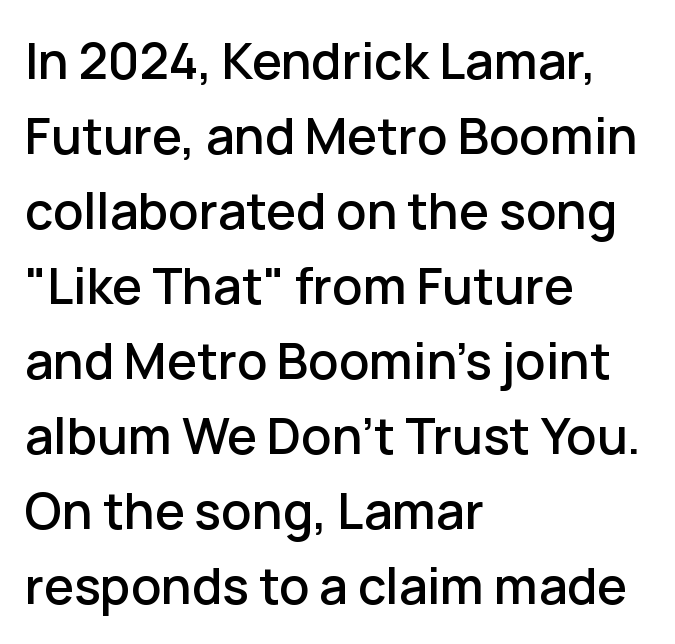
Q: Is the text italic (slanted)? A: No, it is upright.
Q: Is the typeface a serif or a sans-serif typeface? A: Sans-serif.
Q: Is the text underlined? A: No.
Q: How is the paragraph aligned? A: Left-aligned.
Q: Is the spacing between letters normal or unusually wide? A: Normal.
Q: Is the spacing between lines tight, normal or loose? A: Normal.
Q: Width (condensed, normal, or wide)? A: Normal.
Q: Stroke contrast? A: Low.
Q: x-height? A: Medium.
Q: Monospaced? A: No.
